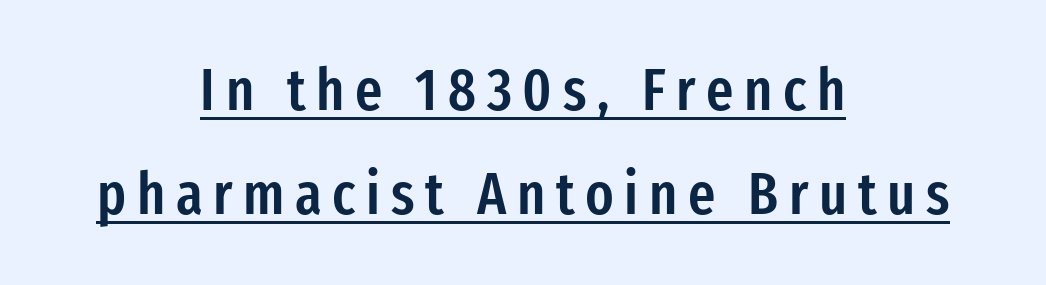
Q: Is the text bold? A: Semi-bold.
Q: Is the text italic (slanted)? A: No, it is upright.
Q: Is the typeface a serif or a sans-serif typeface? A: Sans-serif.
Q: Is the text underlined? A: Yes.
Q: How is the paragraph aligned? A: Centered.
Q: Width (condensed, normal, or wide)? A: Condensed.
Q: Stroke contrast? A: Low.
Q: x-height? A: Medium.
Q: Monospaced? A: No.
